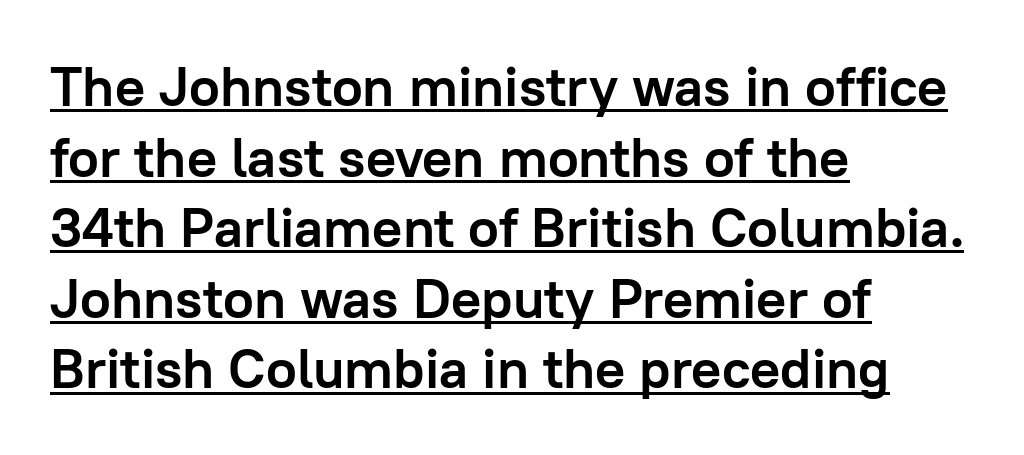
Note: no serifs on the glyphs. These words are printed bold, with thick strokes throughout. Style check: upright. Has an underline been added? It has. The passage shown is typed in a proportional face where columns would drift. Reading down the block, your eye returns to a fixed left position each line.
